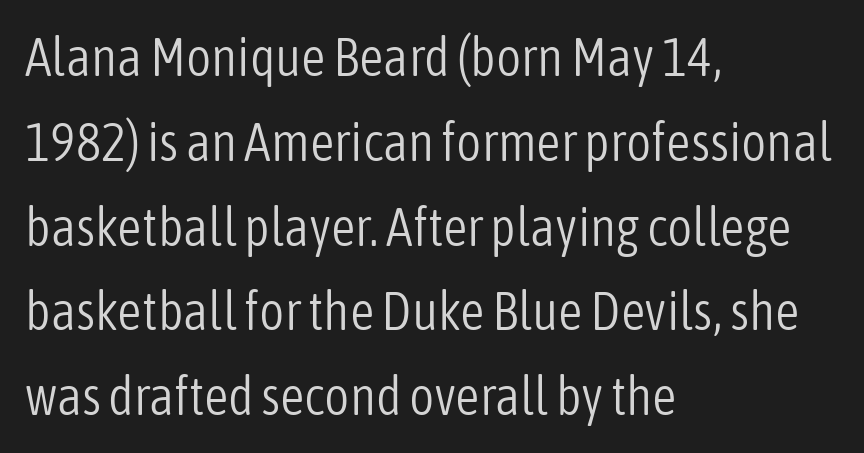
Q: Is the text bold? A: No.
Q: Is the text italic (slanted)? A: No, it is upright.
Q: Is the typeface a serif or a sans-serif typeface? A: Sans-serif.
Q: Is the text underlined? A: No.
Q: How is the paragraph aligned? A: Left-aligned.
Q: Is the spacing between letters normal or unusually wide? A: Normal.
Q: Is the spacing between lines tight, normal or loose? A: Normal.
Q: Width (condensed, normal, or wide)? A: Condensed.
Q: Stroke contrast? A: Low.
Q: x-height? A: Medium.
Q: Monospaced? A: No.
